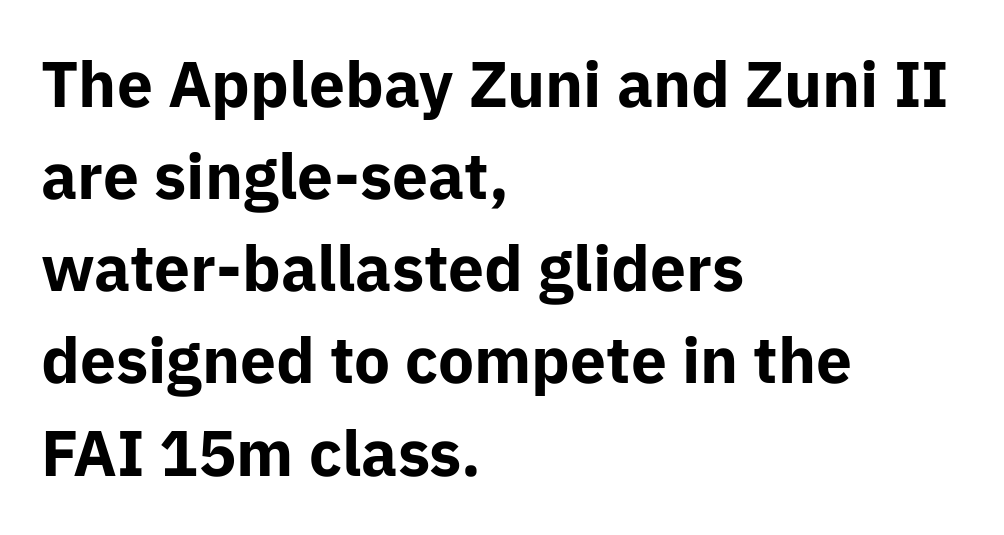
Q: Is the text bold? A: Yes.
Q: Is the text italic (slanted)? A: No, it is upright.
Q: Is the typeface a serif or a sans-serif typeface? A: Sans-serif.
Q: Is the text underlined? A: No.
Q: How is the paragraph aligned? A: Left-aligned.
Q: Is the spacing between letters normal or unusually wide? A: Normal.
Q: Is the spacing between lines tight, normal or loose? A: Normal.
Q: Width (condensed, normal, or wide)? A: Normal.
Q: Stroke contrast? A: Low.
Q: x-height? A: Medium.
Q: Monospaced? A: No.
